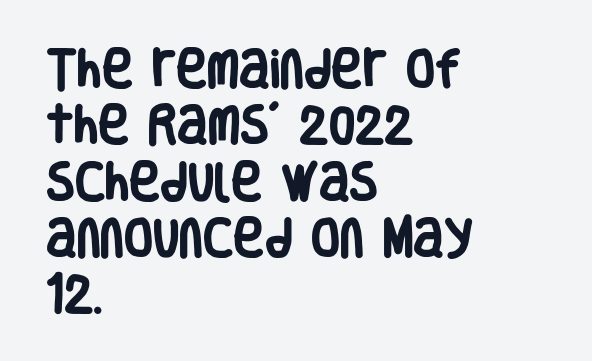
Q: Is the text bold? A: Yes.
Q: Is the text italic (slanted)? A: No, it is upright.
Q: Is the typeface a serif or a sans-serif typeface? A: Sans-serif.
Q: Is the text underlined? A: No.
Q: How is the paragraph aligned? A: Left-aligned.
Q: Is the spacing between letters normal or unusually wide? A: Normal.
Q: Is the spacing between lines tight, normal or loose? A: Normal.
Q: Width (condensed, normal, or wide)? A: Condensed.
Q: Stroke contrast? A: Low.
Q: x-height? A: Large.
Q: Monospaced? A: No.
